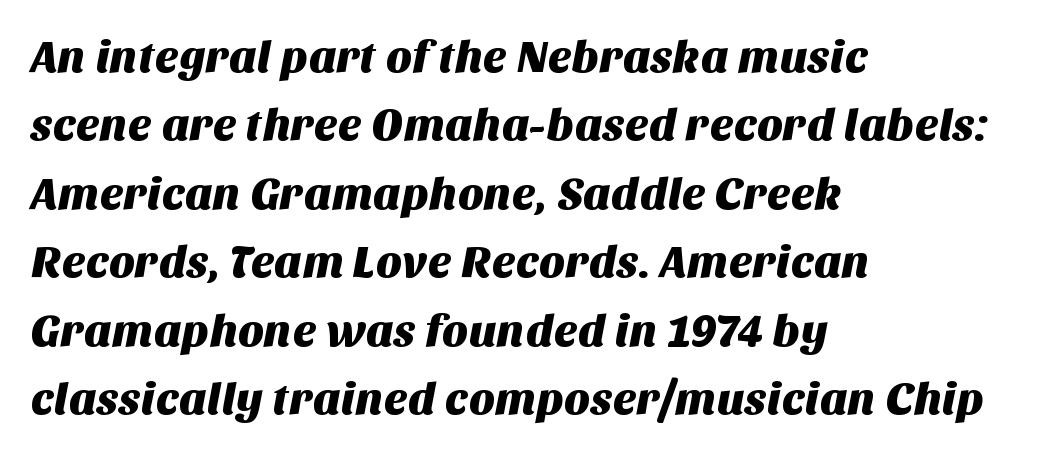
The rendering uses natural spacing where letterforms have individual widths. I'd call this a sans setting — the letters go barefoot. Any mark beneath the type? The region is blank. There is no visible air inserted between adjacent glyphs. Reading down the column, the eye jumps a familiar distance to each next line. The compositor pushed each line to the left boundary.
